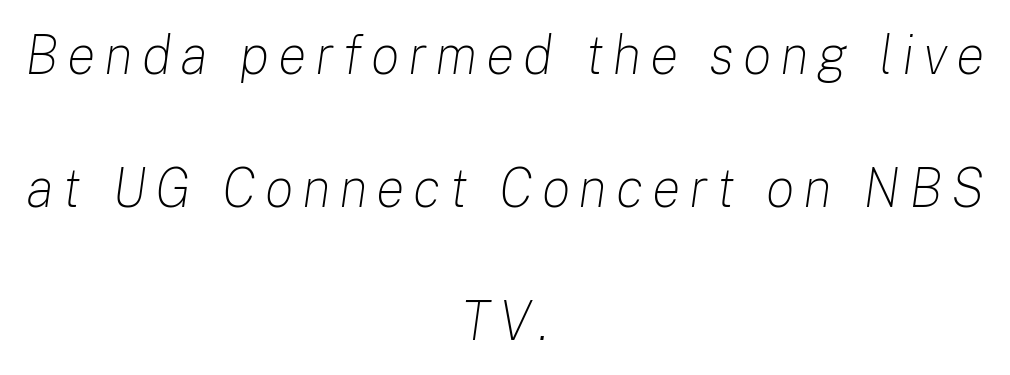
{"italic": "yes", "lean": "right", "slant_degrees": 8, "bold": "no", "weight": "light", "width": "normal", "stroke_contrast": "low", "x_height": "medium", "monospaced": "no", "underline": "no", "align": "center", "line_spacing": "loose", "line_spacing_ratio": 2.46, "glyph_px": 54}
